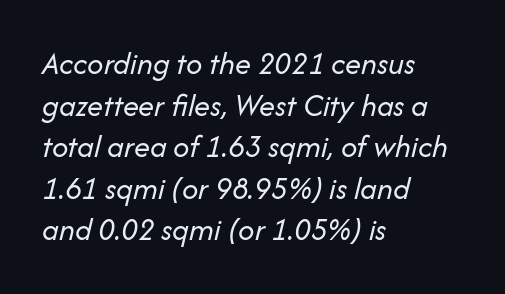
How are the letters spaced? Ordinarily, with no added tracking. Anything drawn beneath the words? Only blank space. Stems and bowls with no extra thickness — not bold. Each line starts at the same left margin while the right side varies.
